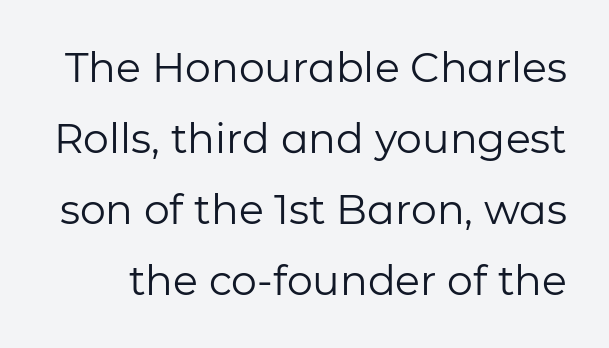
This sample uses an upright cut, with every glyph sitting square on the baseline. The designer went with a sans here, leaving each stem footless. The foot of each line stays bare and open. Weight: in the light-to-regular range. How are the letters spaced? Ordinarily, with no added tracking. Looks like regular typesetting: each glyph gets only the width it needs.
